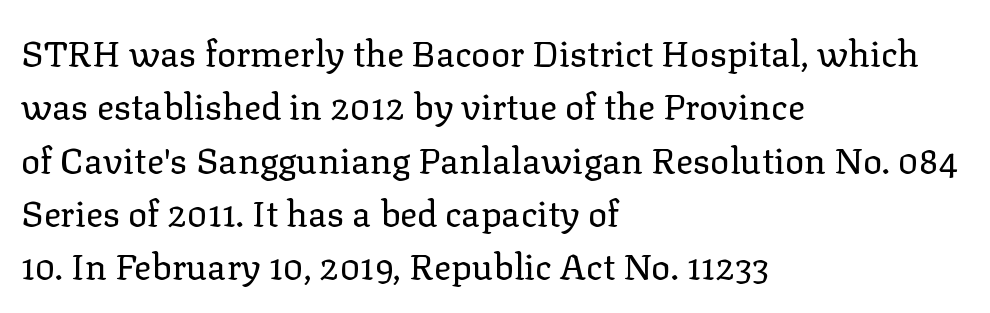
Q: Is the text bold? A: No.
Q: Is the text italic (slanted)? A: No, it is upright.
Q: Is the typeface a serif or a sans-serif typeface? A: Serif.
Q: Is the text underlined? A: No.
Q: How is the paragraph aligned? A: Left-aligned.
Q: Is the spacing between letters normal or unusually wide? A: Normal.
Q: Is the spacing between lines tight, normal or loose? A: Normal.
Q: Width (condensed, normal, or wide)? A: Normal.
Q: Stroke contrast? A: Low.
Q: x-height? A: Medium.
Q: Monospaced? A: No.
